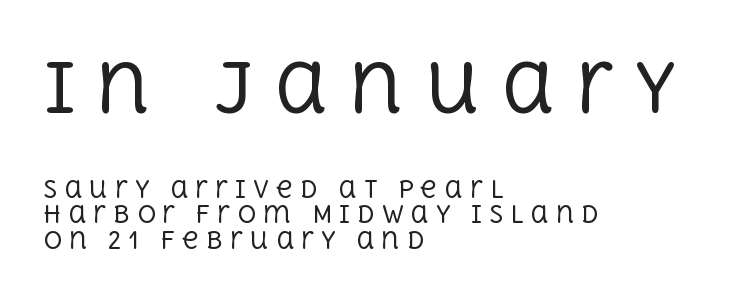
{"serif": "yes", "italic": "no", "bold": "no", "weight": "regular", "width": "normal", "x_height": "large", "monospaced": "no", "underline": "no", "align": "left", "line_spacing": "tight", "line_spacing_ratio": 1.12, "letter_spacing": "wide", "letter_spacing_em": 0.3, "larger_block": "first", "size_ratio": 2.96, "glyph_px": 68}
